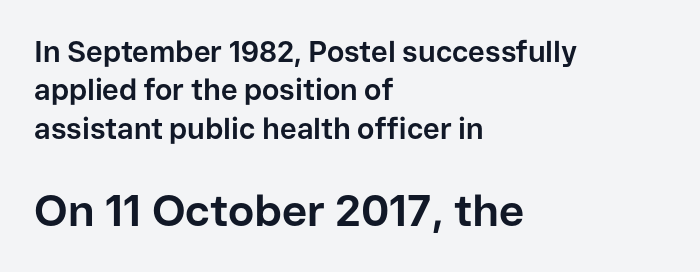
{"serif": "no", "italic": "no", "bold": "yes", "weight": "bold", "width": "normal", "stroke_contrast": "low", "x_height": "medium", "monospaced": "no", "underline": "no", "align": "left", "line_spacing": "normal", "line_spacing_ratio": 1.32, "letter_spacing": "normal", "letter_spacing_em": 0.0, "larger_block": "second", "size_ratio": 1.52, "glyph_px": 44}
